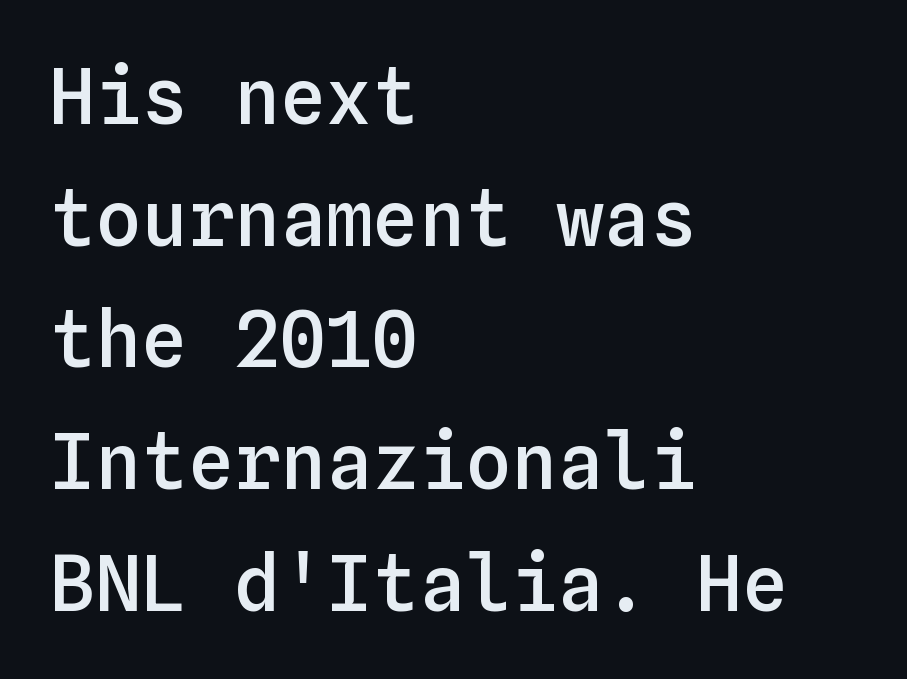
The image shows 77 px semibold type, upright, monospaced; set left-aligned, normal line spacing (1.58x), normal letter spacing, not underlined; low stroke contrast and a medium x-height.
